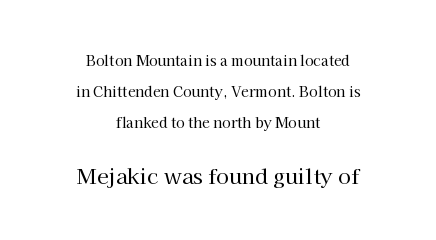
Q: Is the text bold? A: No.
Q: Is the text italic (slanted)? A: No, it is upright.
Q: Is the text underlined? A: No.
Q: How is the paragraph aligned? A: Centered.
Q: Is the spacing between letters normal or unusually wide? A: Normal.
Q: Is the spacing between lines tight, normal or loose? A: Loose.
Q: Which block of text is set in a larger size, the first (top) or the second (bottom)? A: The second (bottom) one.
